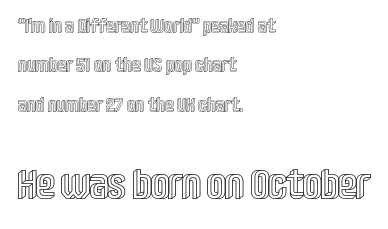
Q: Is the text italic (slanted)? A: No, it is upright.
Q: Is the text underlined? A: No.
Q: How is the paragraph aligned? A: Left-aligned.
Q: Is the spacing between letters normal or unusually wide? A: Normal.
Q: Is the spacing between lines tight, normal or loose? A: Loose.
Q: Which block of text is set in a larger size, the first (top) or the second (bottom)? A: The second (bottom) one.
Q: Width (condensed, normal, or wide)? A: Condensed.
Q: x-height? A: Large.
Q: Monospaced? A: No.
